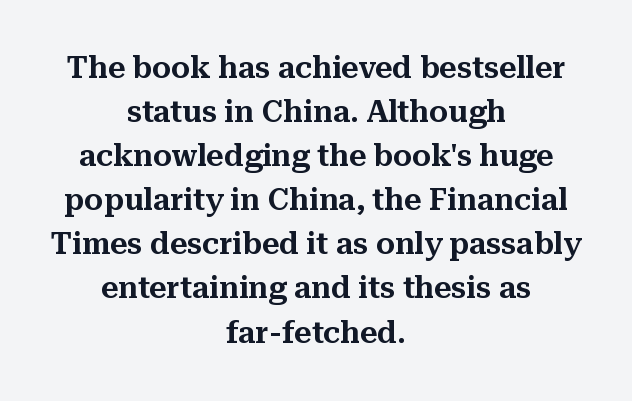
{"serif": "yes", "italic": "no", "width": "normal", "stroke_contrast": "medium", "x_height": "medium", "monospaced": "no", "underline": "no", "align": "center", "line_spacing": "normal", "line_spacing_ratio": 1.47, "letter_spacing": "normal", "letter_spacing_em": 0.0, "glyph_px": 30}
